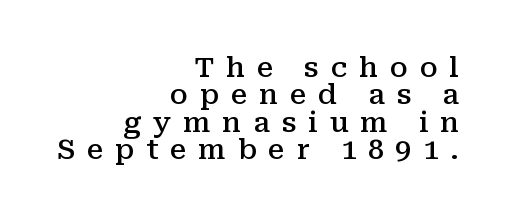
{"serif": "yes", "italic": "no", "bold": "semi", "weight": "semibold", "width": "normal", "stroke_contrast": "medium", "x_height": "medium", "monospaced": "no", "underline": "no", "align": "right", "line_spacing": "tight", "line_spacing_ratio": 0.98, "letter_spacing": "wide", "letter_spacing_em": 0.42, "glyph_px": 28}
